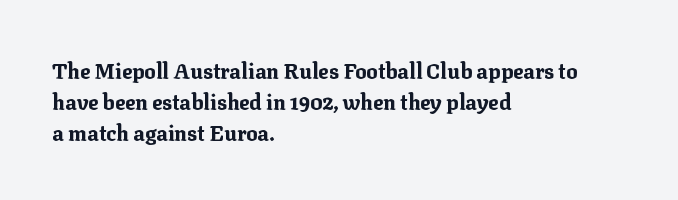
Q: Is the text bold? A: Yes.
Q: Is the text italic (slanted)? A: No, it is upright.
Q: Is the text underlined? A: No.
Q: How is the paragraph aligned? A: Left-aligned.
Q: Is the spacing between letters normal or unusually wide? A: Normal.
Q: Is the spacing between lines tight, normal or loose? A: Normal.
